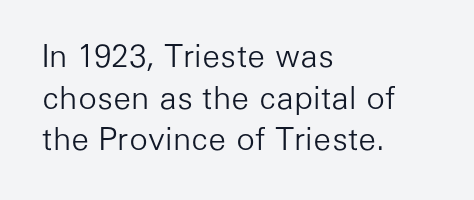
The type is set solid horizontally, with unmodified tracking. Weight: regular or lighter. A student would call this left alignment; a typographer would say flush left, rag right. Observe the absence of serifs on each vertical stroke in this sample. Ordinary non-slanted type is in use. The letters advance in unequal steps, a hallmark of proportional type.
